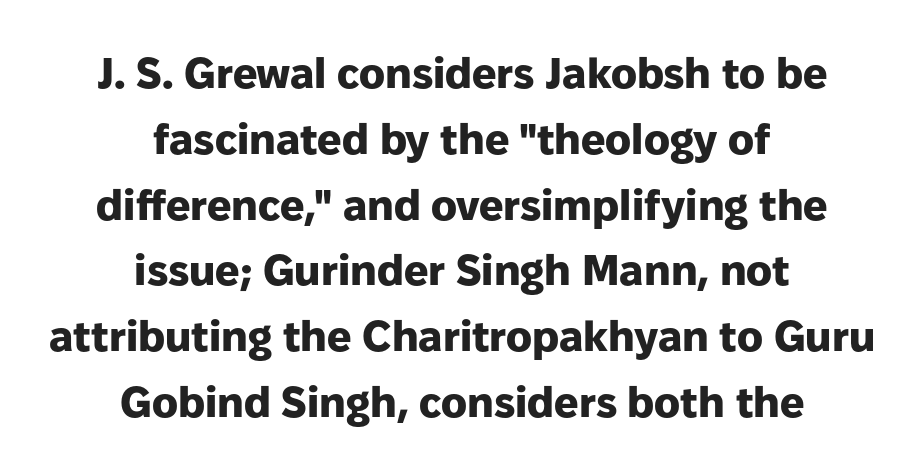
Q: Is the text bold? A: Yes.
Q: Is the text italic (slanted)? A: No, it is upright.
Q: Is the typeface a serif or a sans-serif typeface? A: Sans-serif.
Q: Is the text underlined? A: No.
Q: How is the paragraph aligned? A: Centered.
Q: Is the spacing between letters normal or unusually wide? A: Normal.
Q: Is the spacing between lines tight, normal or loose? A: Normal.
Q: Width (condensed, normal, or wide)? A: Normal.
Q: Stroke contrast? A: Low.
Q: x-height? A: Medium.
Q: Monospaced? A: No.
